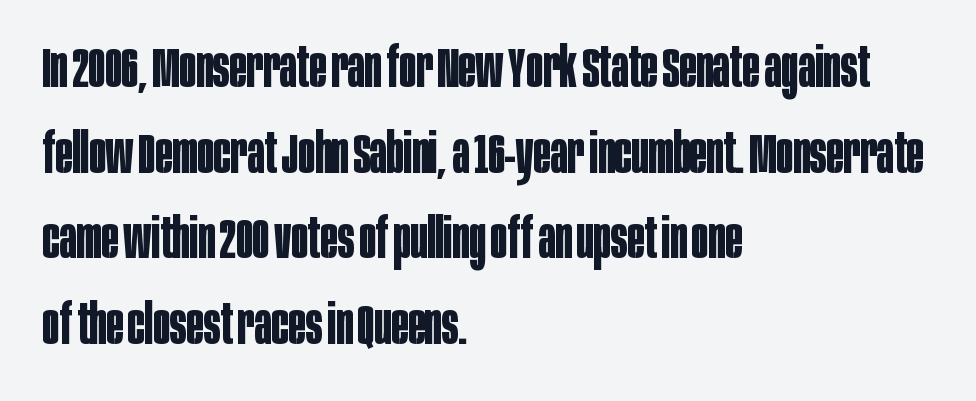
Q: Is the text bold? A: Yes.
Q: Is the text italic (slanted)? A: No, it is upright.
Q: Is the typeface a serif or a sans-serif typeface? A: Sans-serif.
Q: Is the text underlined? A: No.
Q: How is the paragraph aligned? A: Left-aligned.
Q: Is the spacing between letters normal or unusually wide? A: Normal.
Q: Is the spacing between lines tight, normal or loose? A: Normal.
Q: Width (condensed, normal, or wide)? A: Condensed.
Q: Stroke contrast? A: Low.
Q: x-height? A: Large.
Q: Monospaced? A: No.
